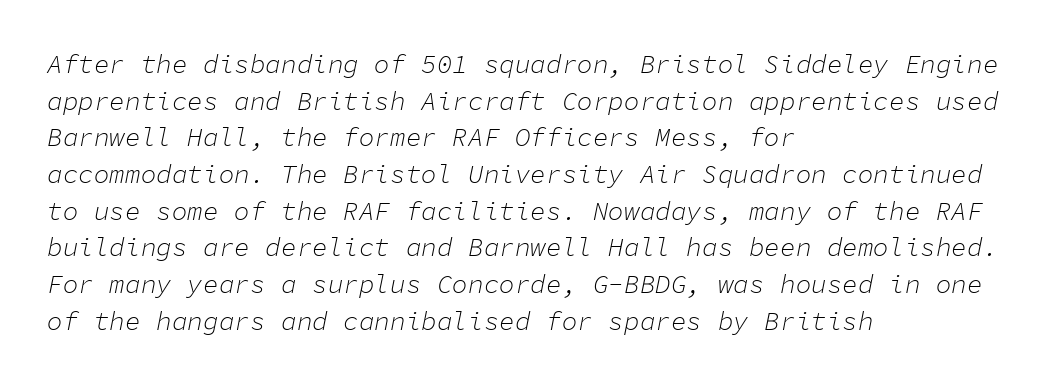
The image shows 26 px text type, italic (leaning right); set left-aligned, normal line spacing (1.41x), normal letter spacing, not underlined.
